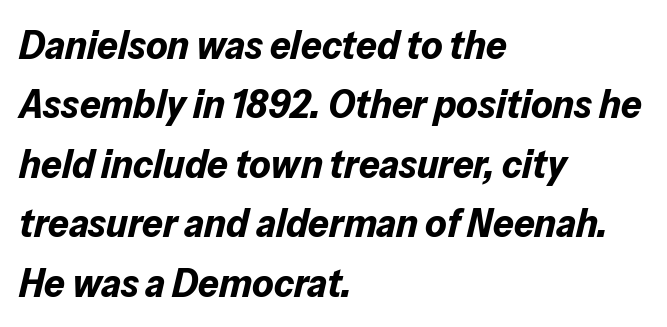
The lettering tilts uniformly, giving the passage an italic look. The letterforms sit shoulder to shoulder at normal distance. Compared with an ordinary text face, these strokes are far heavier — a full bold. Is this a fixed-width face? No — the glyphs have proportional, varying widths.
